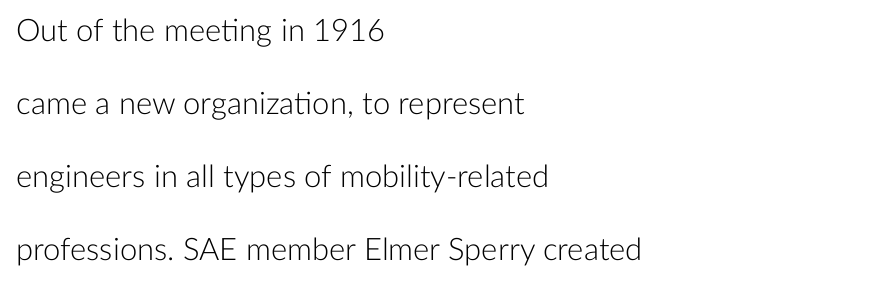
Note the varied advance widths — an 'i' is clearly narrower than an 'm'. A great deal of white space separates one row of letters from the next. These lines keep a tight, regular rhythm from letter to letter. Do the letters lean? They stand straight. The lines are quadded left. Typographically, this falls in the sans-serif category.
